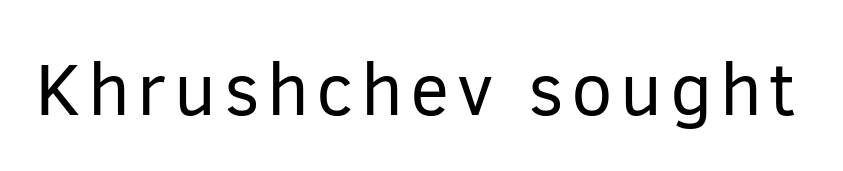
Q: Is the text bold? A: No.
Q: Is the text italic (slanted)? A: No, it is upright.
Q: Is the typeface a serif or a sans-serif typeface? A: Sans-serif.
Q: Is the text underlined? A: No.
Q: Width (condensed, normal, or wide)? A: Normal.
Q: Stroke contrast? A: Low.
Q: x-height? A: Medium.
Q: Monospaced? A: No.
